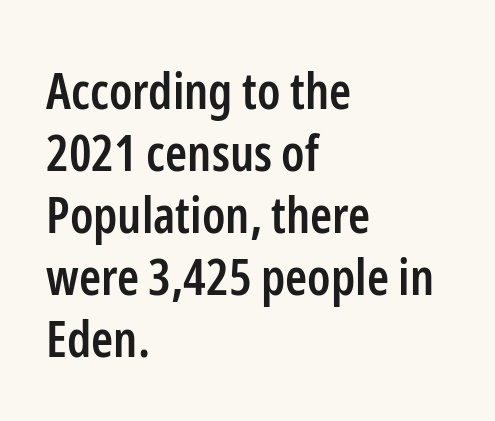
Q: Is the text bold? A: Semi-bold.
Q: Is the text italic (slanted)? A: No, it is upright.
Q: Is the typeface a serif or a sans-serif typeface? A: Sans-serif.
Q: Is the text underlined? A: No.
Q: How is the paragraph aligned? A: Left-aligned.
Q: Is the spacing between letters normal or unusually wide? A: Normal.
Q: Width (condensed, normal, or wide)? A: Condensed.
Q: Stroke contrast? A: Low.
Q: x-height? A: Medium.
Q: Monospaced? A: No.
